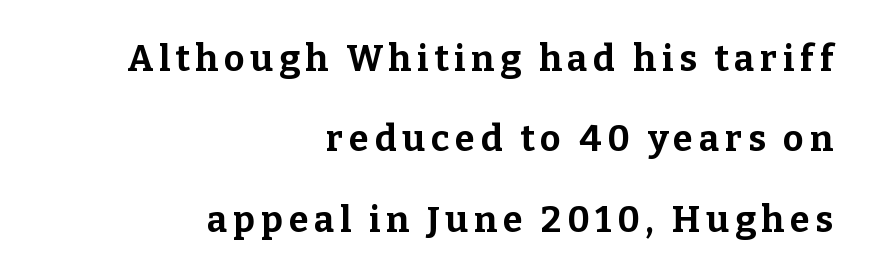
Q: Is the text bold? A: Yes.
Q: Is the text italic (slanted)? A: No, it is upright.
Q: Is the typeface a serif or a sans-serif typeface? A: Serif.
Q: Is the text underlined? A: No.
Q: How is the paragraph aligned? A: Right-aligned.
Q: Is the spacing between lines tight, normal or loose? A: Loose.
Q: Width (condensed, normal, or wide)? A: Normal.
Q: Stroke contrast? A: Low.
Q: x-height? A: Medium.
Q: Monospaced? A: No.
